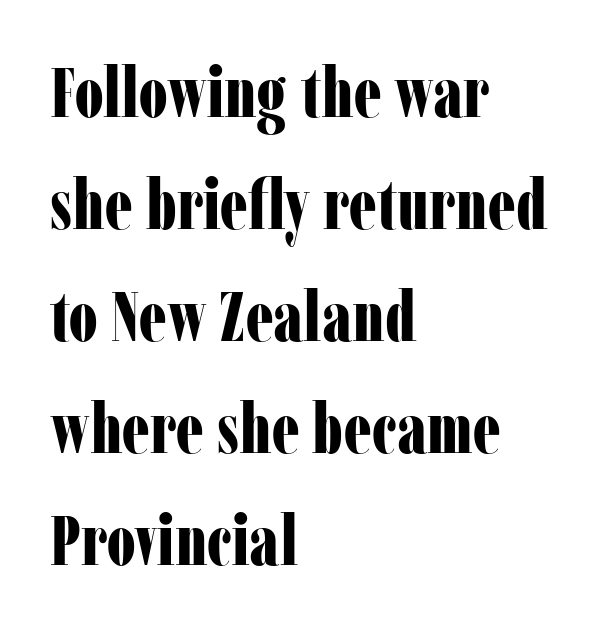
The image shows 70 px bold, condensed serif type, upright; set left-aligned, normal line spacing (1.6x), normal letter spacing, not underlined; low stroke contrast and a medium x-height.
